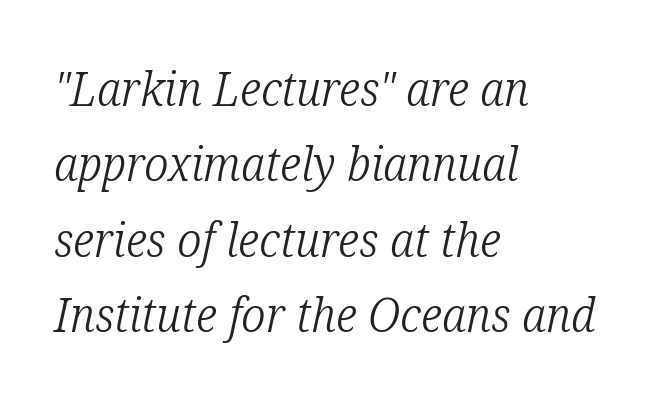
{"serif": "yes", "italic": "yes", "lean": "right", "slant_degrees": 12, "bold": "no", "weight": "light", "width": "condensed", "stroke_contrast": "low", "x_height": "medium", "monospaced": "no", "underline": "no", "align": "left", "line_spacing": "normal", "line_spacing_ratio": 1.57, "letter_spacing": "normal", "letter_spacing_em": 0.0, "glyph_px": 48}
